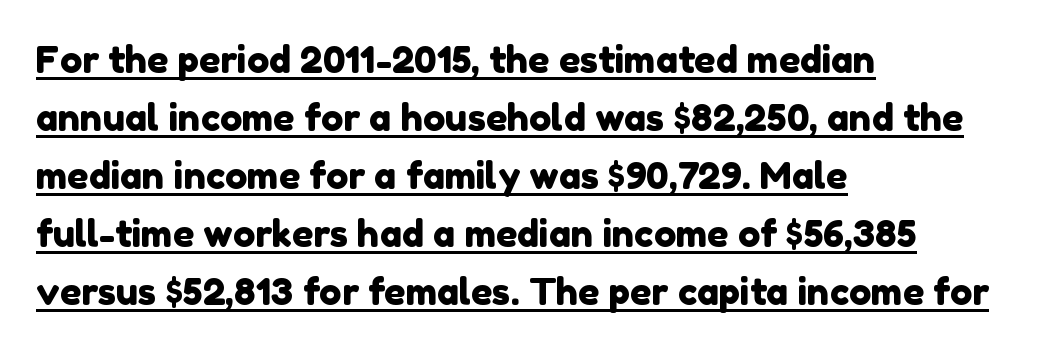
Successive baselines arrive at the customary interval. Check where the strokes stop: nothing finishes them off — pure sans. Is this a fixed-width face? No — the glyphs have proportional, varying widths. Does a line run under the words? Yes, clearly. You could call the tracking neutral — neither tight nor loose.
